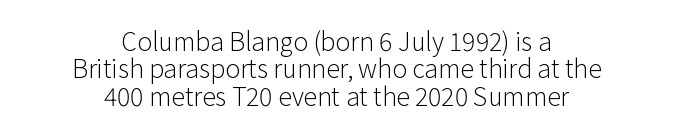
The image shows 25 px text type, upright; set centered, tight line spacing (1.1x), normal letter spacing, not underlined.
